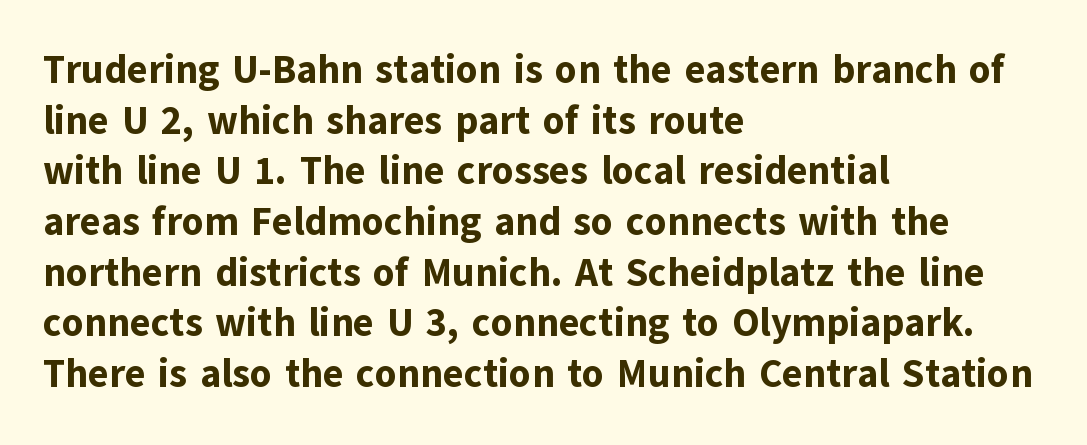
The image shows 39 px bold sans-serif type, upright; set left-aligned, normal line spacing (1.3x), normal letter spacing, not underlined; low stroke contrast and a medium x-height.
